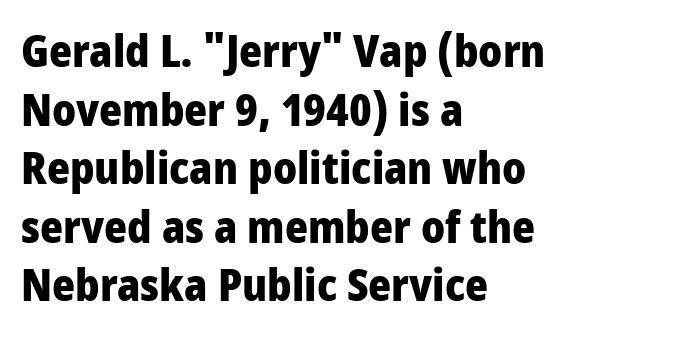
The image shows 44 px heavy, condensed sans-serif type, upright; set left-aligned, normal line spacing (1.33x), normal letter spacing, not underlined; low stroke contrast and a large x-height.
